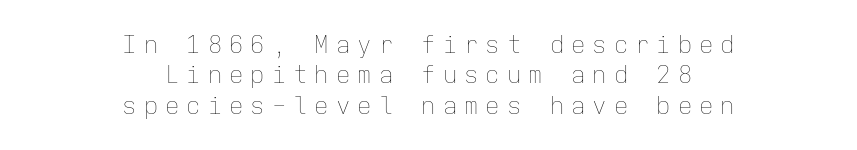
The image shows 24 px text type, upright; set centered, normal line spacing (1.27x), unusually wide letter spacing (+0.29 em), not underlined.
